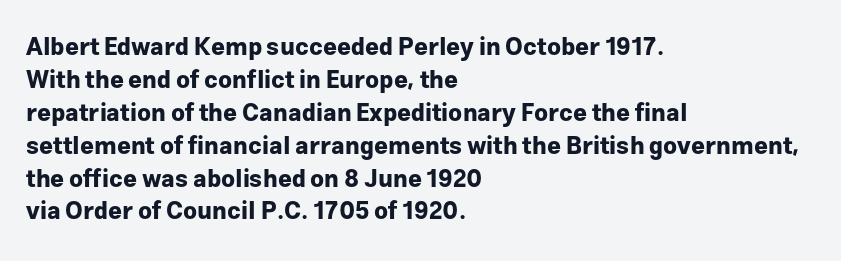
The tracking reads as untouched default to a designer's eye. Check the space under the baseline: it is left empty. The letters stand straight up with perfectly vertical stems. Each line starts at the same left margin while the right side varies. Weight check: bold — yes, fully. These lines sit exactly where default settings would place them.
